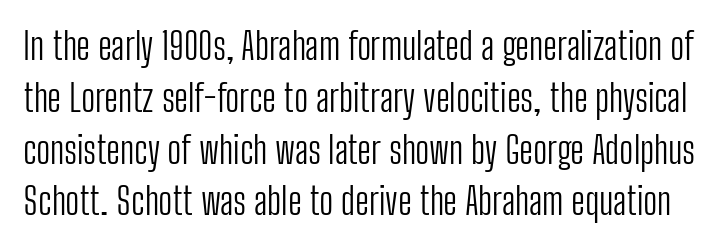
{"serif": "no", "italic": "no", "bold": "no", "weight": "light", "width": "condensed", "stroke_contrast": "low", "x_height": "medium", "monospaced": "no", "underline": "no", "line_spacing": "normal", "line_spacing_ratio": 1.4, "letter_spacing": "normal", "letter_spacing_em": 0.0, "glyph_px": 37}
